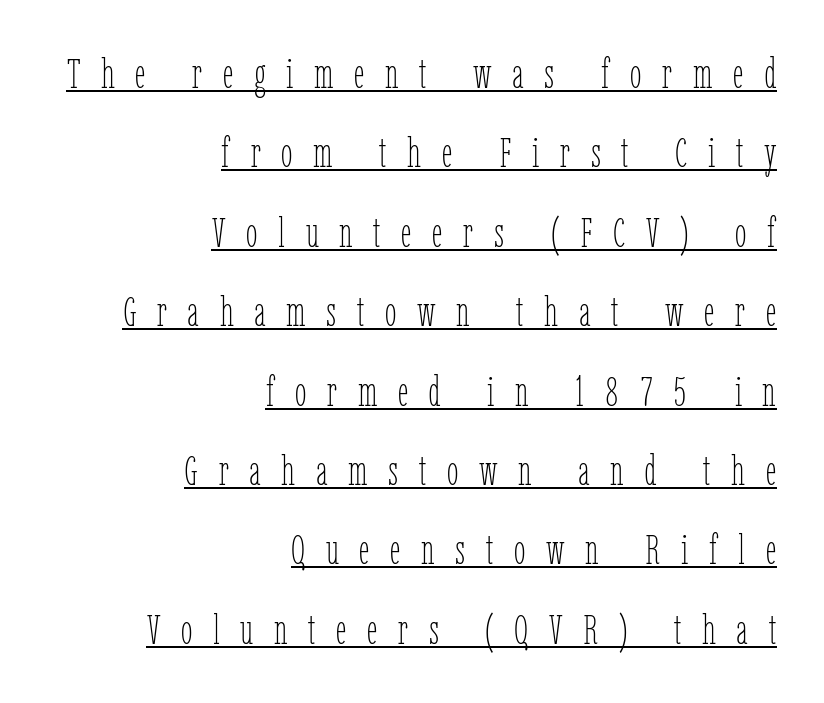
{"italic": "no", "bold": "no", "weight": "thin", "width": "condensed", "stroke_contrast": "low", "x_height": "medium", "monospaced": "no", "underline": "yes", "align": "right", "line_spacing_ratio": 1.89, "letter_spacing": "wide", "letter_spacing_em": 0.49, "glyph_px": 42}
